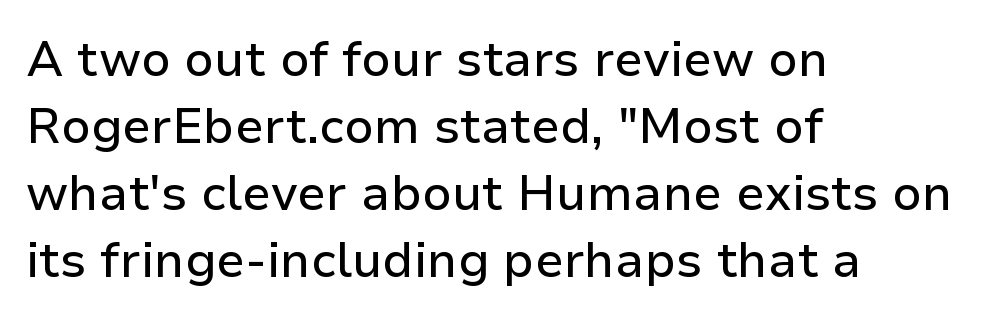
Q: Is the text italic (slanted)? A: No, it is upright.
Q: Is the typeface a serif or a sans-serif typeface? A: Sans-serif.
Q: Is the text underlined? A: No.
Q: How is the paragraph aligned? A: Left-aligned.
Q: Is the spacing between letters normal or unusually wide? A: Normal.
Q: Is the spacing between lines tight, normal or loose? A: Normal.
Q: Width (condensed, normal, or wide)? A: Normal.
Q: Stroke contrast? A: Low.
Q: x-height? A: Medium.
Q: Monospaced? A: No.
